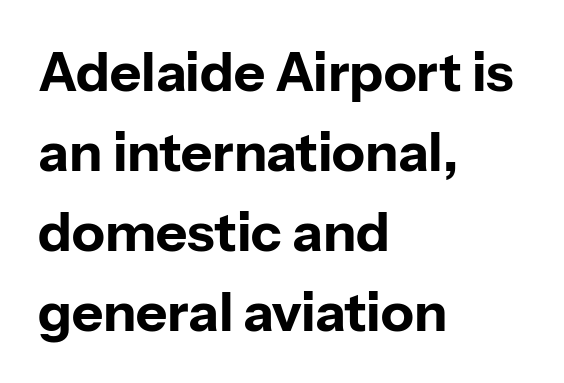
Q: Is the text bold? A: Yes.
Q: Is the text italic (slanted)? A: No, it is upright.
Q: Is the typeface a serif or a sans-serif typeface? A: Sans-serif.
Q: Is the text underlined? A: No.
Q: How is the paragraph aligned? A: Left-aligned.
Q: Is the spacing between letters normal or unusually wide? A: Normal.
Q: Is the spacing between lines tight, normal or loose? A: Normal.
Q: Width (condensed, normal, or wide)? A: Normal.
Q: Stroke contrast? A: Low.
Q: x-height? A: Medium.
Q: Monospaced? A: No.
